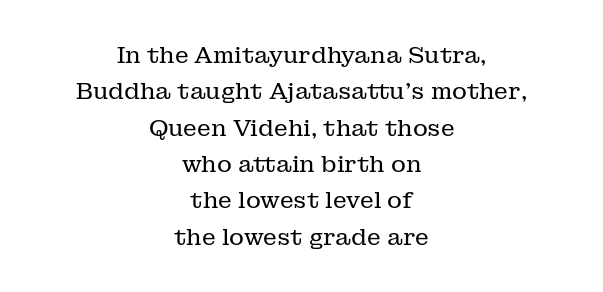
{"italic": "no", "bold": "no", "underline": "no", "align": "center", "line_spacing": "normal", "line_spacing_ratio": 1.58, "letter_spacing": "normal", "letter_spacing_em": 0.0, "glyph_px": 23}
